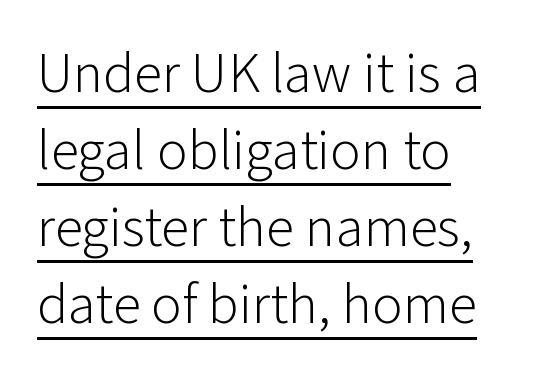
{"serif": "no", "italic": "no", "bold": "no", "weight": "light", "width": "normal", "stroke_contrast": "low", "x_height": "medium", "monospaced": "no", "underline": "yes", "align": "left", "line_spacing": "normal", "line_spacing_ratio": 1.35, "letter_spacing": "normal", "letter_spacing_em": 0.0, "glyph_px": 57}
